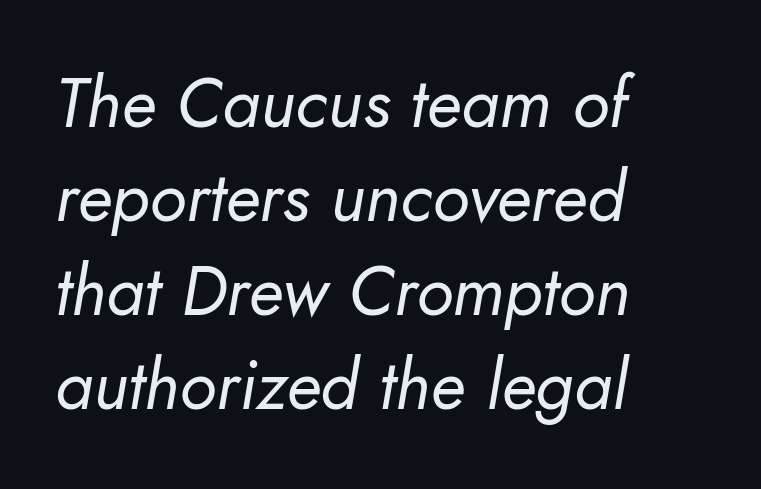
{"italic": "yes", "lean": "right", "slant_degrees": 10, "bold": "no", "weight": "regular", "width": "normal", "stroke_contrast": "low", "x_height": "small", "monospaced": "no", "underline": "no", "align": "left", "line_spacing": "normal", "line_spacing_ratio": 1.36, "letter_spacing": "normal", "letter_spacing_em": 0.0, "glyph_px": 69}
